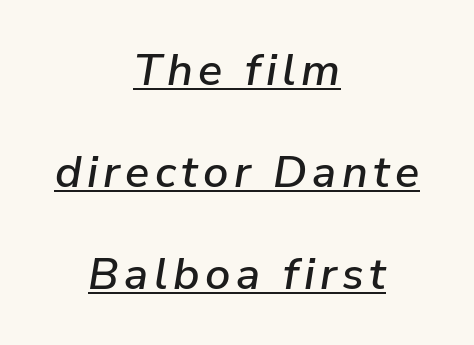
Where is the straight margin? There isn't one; the lines are centered. The glyphs look as if they've been sheared to an angle. These lines are rendered in a variable-pitch font. Summary of vertical rhythm: relaxed, with wide interline spacing. Underlined type.
